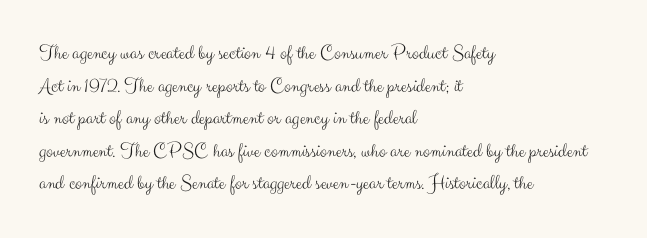
The image shows 21 px text type; set left-aligned, normal line spacing (1.55x), normal letter spacing, not underlined.
